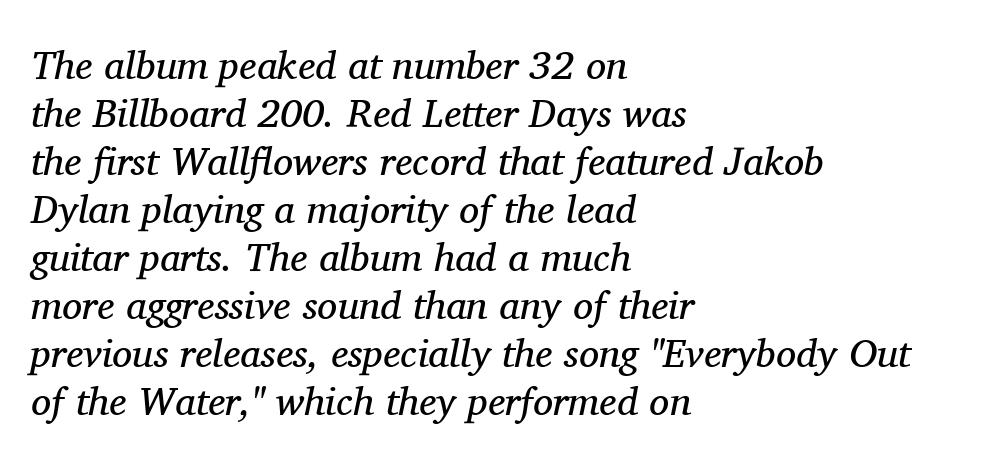
The image shows 40 px regular-weight serif type, italic (leaning right); set left-aligned, line spacing 1.2x, normal letter spacing, not underlined; medium stroke contrast and a medium x-height.
